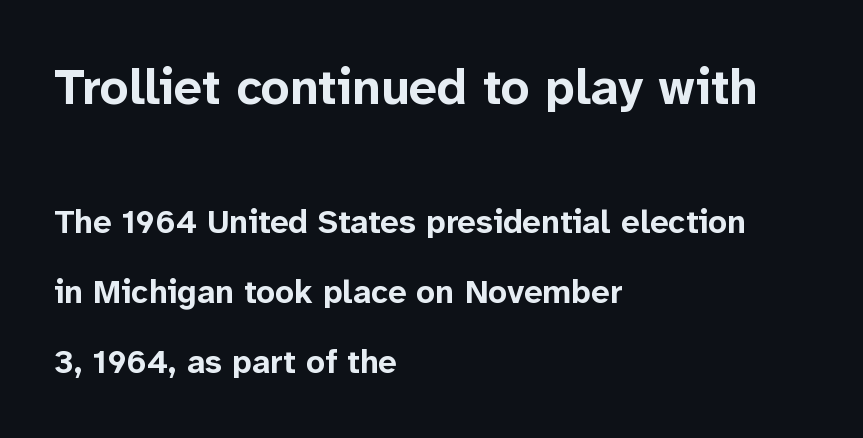
Q: Is the text bold? A: Yes.
Q: Is the text italic (slanted)? A: No, it is upright.
Q: Is the typeface a serif or a sans-serif typeface? A: Sans-serif.
Q: Is the text underlined? A: No.
Q: How is the paragraph aligned? A: Left-aligned.
Q: Is the spacing between letters normal or unusually wide? A: Normal.
Q: Is the spacing between lines tight, normal or loose? A: Loose.
Q: Which block of text is set in a larger size, the first (top) or the second (bottom)? A: The first (top) one.
Q: Width (condensed, normal, or wide)? A: Normal.
Q: Stroke contrast? A: Low.
Q: x-height? A: Medium.
Q: Monospaced? A: No.
